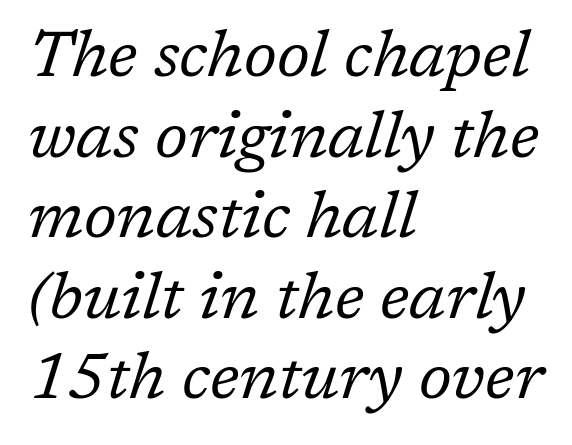
Q: Is the text bold? A: No.
Q: Is the text italic (slanted)? A: Yes, it leans right by about 17 degrees.
Q: Is the typeface a serif or a sans-serif typeface? A: Serif.
Q: Is the text underlined? A: No.
Q: How is the paragraph aligned? A: Left-aligned.
Q: Is the spacing between letters normal or unusually wide? A: Normal.
Q: Width (condensed, normal, or wide)? A: Normal.
Q: Stroke contrast? A: Low.
Q: x-height? A: Medium.
Q: Monospaced? A: No.
